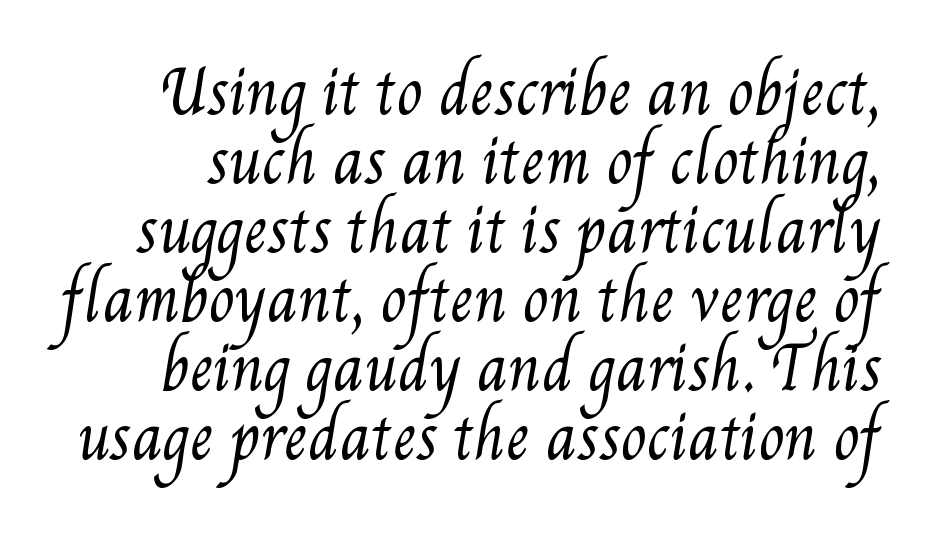
Q: Is the text bold? A: No.
Q: Is the text underlined? A: No.
Q: Is the spacing between letters normal or unusually wide? A: Normal.
Q: Width (condensed, normal, or wide)? A: Condensed.
Q: Stroke contrast? A: Medium.
Q: x-height? A: Small.
Q: Monospaced? A: No.
